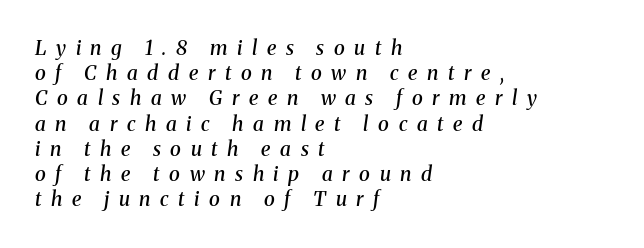
Q: Is the text bold? A: Semi-bold.
Q: Is the text italic (slanted)? A: Yes, it leans right by about 8 degrees.
Q: Is the text underlined? A: No.
Q: How is the paragraph aligned? A: Left-aligned.
Q: Is the spacing between letters normal or unusually wide? A: Unusually wide.
Q: Is the spacing between lines tight, normal or loose? A: Normal.
